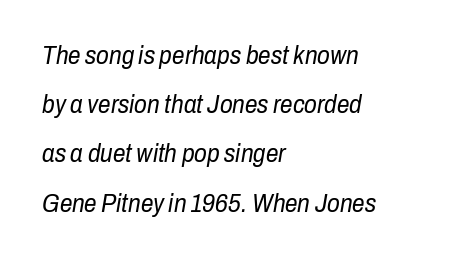
{"italic": "yes", "lean": "right", "slant_degrees": 10, "bold": "no", "underline": "no", "align": "left", "line_spacing": "loose", "line_spacing_ratio": 1.97, "letter_spacing": "normal", "letter_spacing_em": 0.0, "glyph_px": 25}
